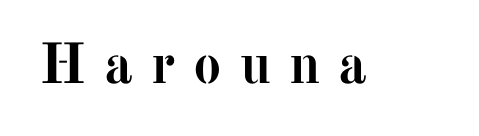
The image shows 57 px semibold serif type, upright; set unusually wide letter spacing (+0.31 em), not underlined; medium stroke contrast and a medium x-height.
